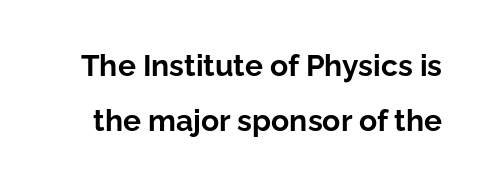
Q: Is the text bold? A: Yes.
Q: Is the text italic (slanted)? A: No, it is upright.
Q: Is the typeface a serif or a sans-serif typeface? A: Sans-serif.
Q: Is the text underlined? A: No.
Q: Is the spacing between letters normal or unusually wide? A: Normal.
Q: Width (condensed, normal, or wide)? A: Normal.
Q: Stroke contrast? A: Low.
Q: x-height? A: Medium.
Q: Monospaced? A: No.
